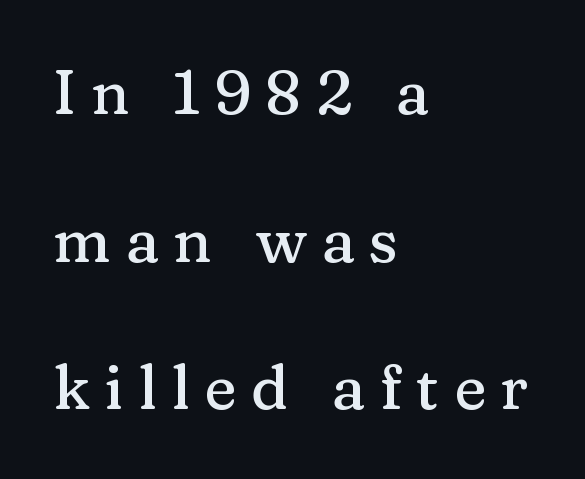
The image shows 62 px serif type, upright; set left-aligned, loose line spacing (2.38x), unusually wide letter spacing (+0.23 em), not underlined; medium stroke contrast and a medium x-height.
